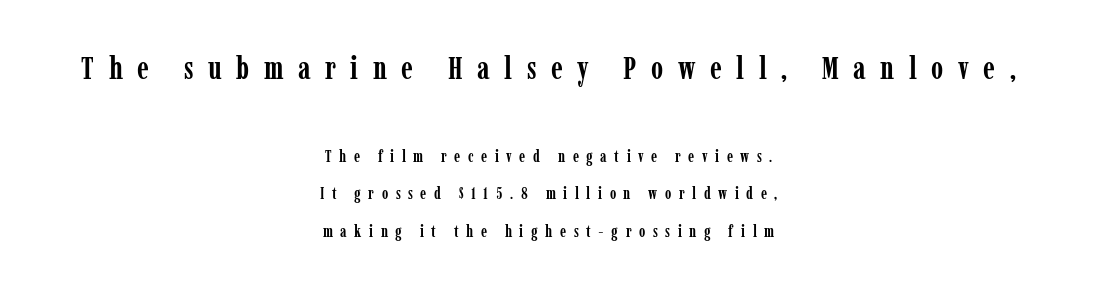
The image shows 31 px semibold, condensed serif type, upright; set centered, loose line spacing (2.33x), unusually wide letter spacing (+0.47 em), not underlined; the first (top) block is 1.94x larger; low stroke contrast and a medium x-height.
